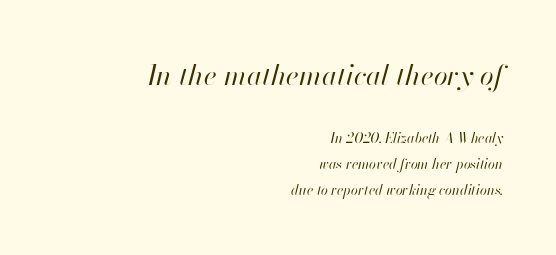
Underlining? Definitely not there. Nothing unusual about the tracking: characters are spaced as the font intends. In terms of posture, this sample is oblique. This sample has the flowing, uneven cadence of proportional lettering. The ragged edge is on the left, which tells us the setting is flush right. Heft: none added — not bold.
